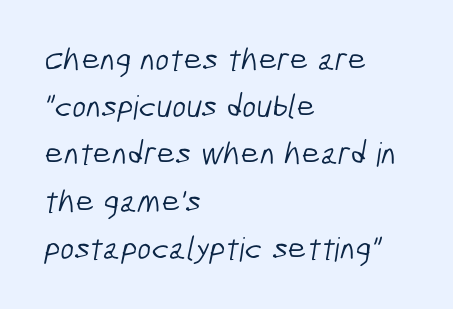
Q: Is the text bold? A: No.
Q: Is the typeface a serif or a sans-serif typeface? A: Sans-serif.
Q: Is the text underlined? A: No.
Q: How is the paragraph aligned? A: Left-aligned.
Q: Is the spacing between letters normal or unusually wide? A: Normal.
Q: Is the spacing between lines tight, normal or loose? A: Normal.
Q: Width (condensed, normal, or wide)? A: Condensed.
Q: Stroke contrast? A: Low.
Q: x-height? A: Medium.
Q: Monospaced? A: No.
